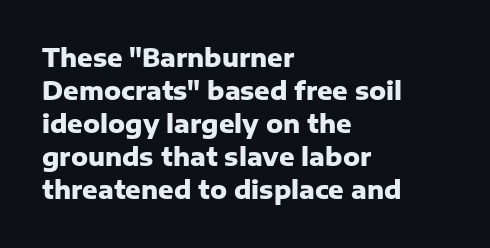
The image shows 24 px bold type, upright; set left-aligned, normal line spacing (1.38x), normal letter spacing, not underlined.
